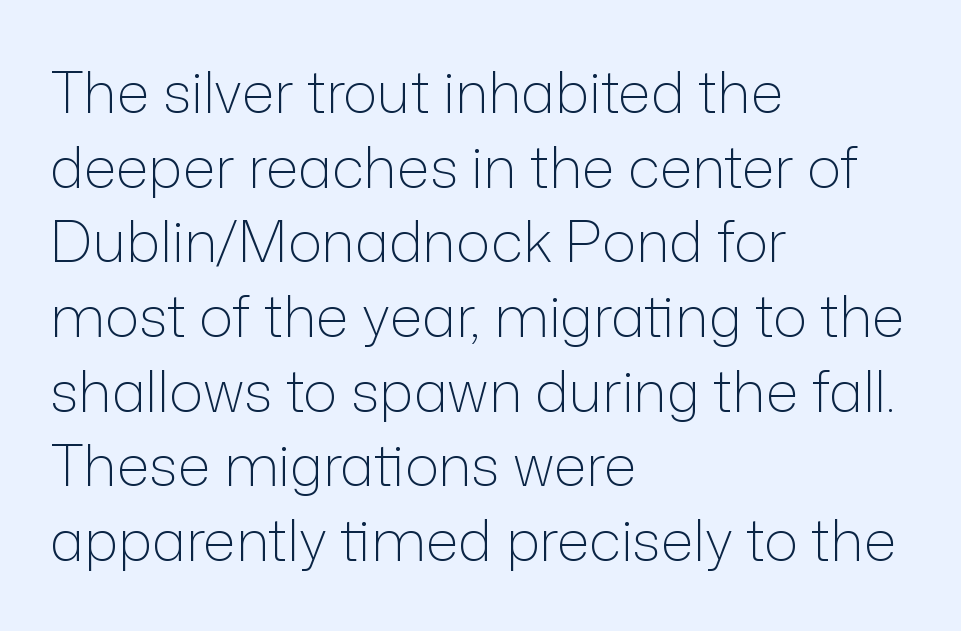
A student would call this left alignment; a typographer would say flush left, rag right. Students, note that the glyphs here touch the page at normal intervals. The gap between lines stays unmarked. Weight: in the light-to-regular range. These lines are rendered in a variable-pitch font.
